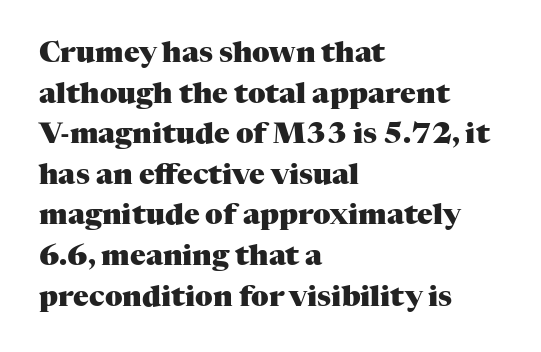
The paragraph has a hard left edge and a soft right edge. Baseline-to-baseline distance is the conventional proportion of letter height. The passage shown is typed in a proportional face where columns would drift. The letters stand upright; this is a roman face. The letters sit at their default tracking, neither squeezed nor spread.
